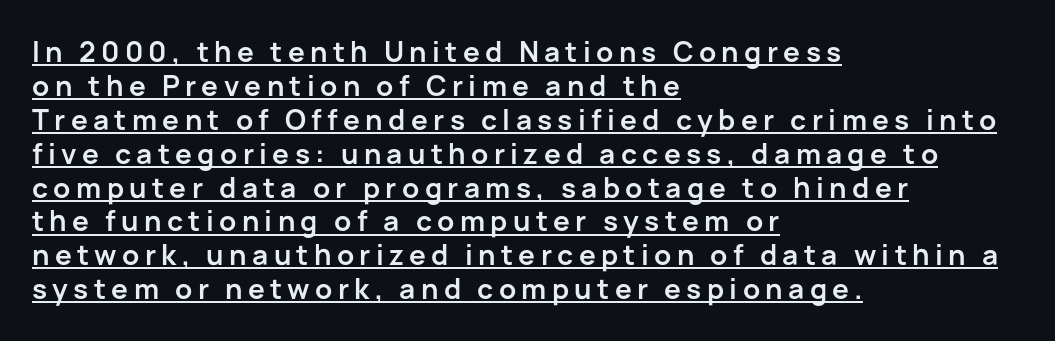
The letters advance in unequal steps, a hallmark of proportional type. The strokes are fattened all the way to bold. Examine the stroke ends and you'll find no serifs. One-word summary of the alignment: left. Do the letters lean? They stand straight. Quick note: underline on.
